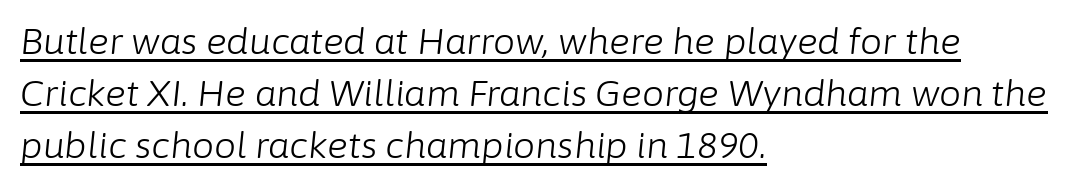
{"italic": "yes", "lean": "right", "slant_degrees": 6, "bold": "no", "weight": "light", "width": "normal", "stroke_contrast": "low", "x_height": "medium", "monospaced": "no", "underline": "yes", "align": "left", "line_spacing": "normal", "line_spacing_ratio": 1.49, "letter_spacing": "normal", "letter_spacing_em": 0.0, "glyph_px": 35}
